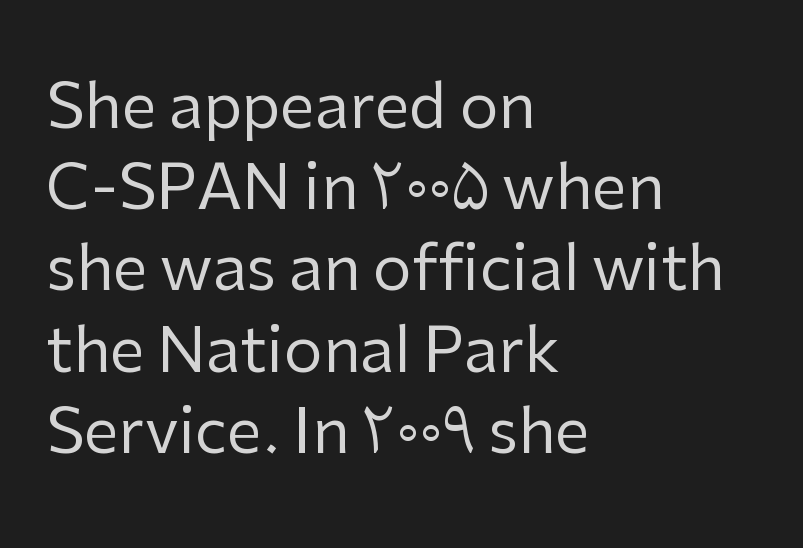
Q: Is the text bold? A: No.
Q: Is the text italic (slanted)? A: No, it is upright.
Q: Is the typeface a serif or a sans-serif typeface? A: Sans-serif.
Q: Is the text underlined? A: No.
Q: How is the paragraph aligned? A: Left-aligned.
Q: Is the spacing between letters normal or unusually wide? A: Normal.
Q: Is the spacing between lines tight, normal or loose? A: Normal.
Q: Width (condensed, normal, or wide)? A: Normal.
Q: Stroke contrast? A: Low.
Q: x-height? A: Medium.
Q: Monospaced? A: No.
